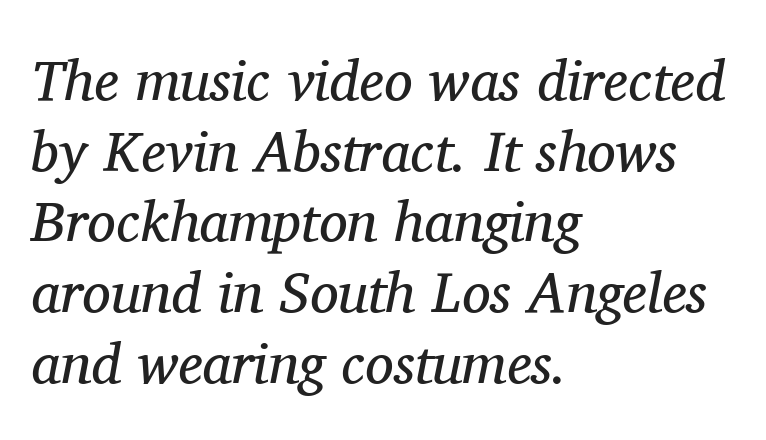
{"serif": "yes", "italic": "yes", "lean": "right", "slant_degrees": 11, "bold": "no", "weight": "regular", "width": "normal", "stroke_contrast": "medium", "x_height": "medium", "monospaced": "no", "underline": "no", "align": "left", "line_spacing_ratio": 1.24, "letter_spacing": "normal", "letter_spacing_em": 0.0, "glyph_px": 57}
